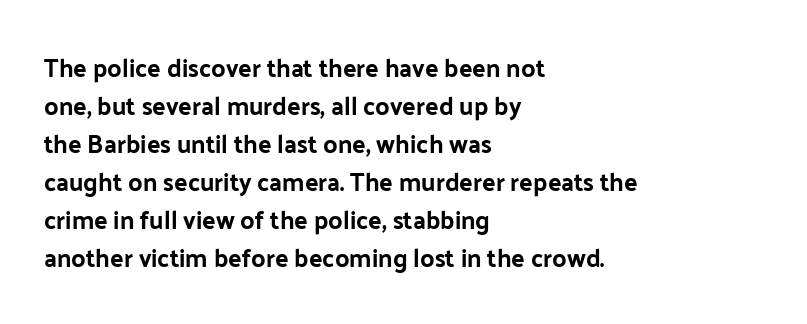
Q: Is the text italic (slanted)? A: No, it is upright.
Q: Is the text underlined? A: No.
Q: How is the paragraph aligned? A: Left-aligned.
Q: Is the spacing between letters normal or unusually wide? A: Normal.
Q: Is the spacing between lines tight, normal or loose? A: Normal.
